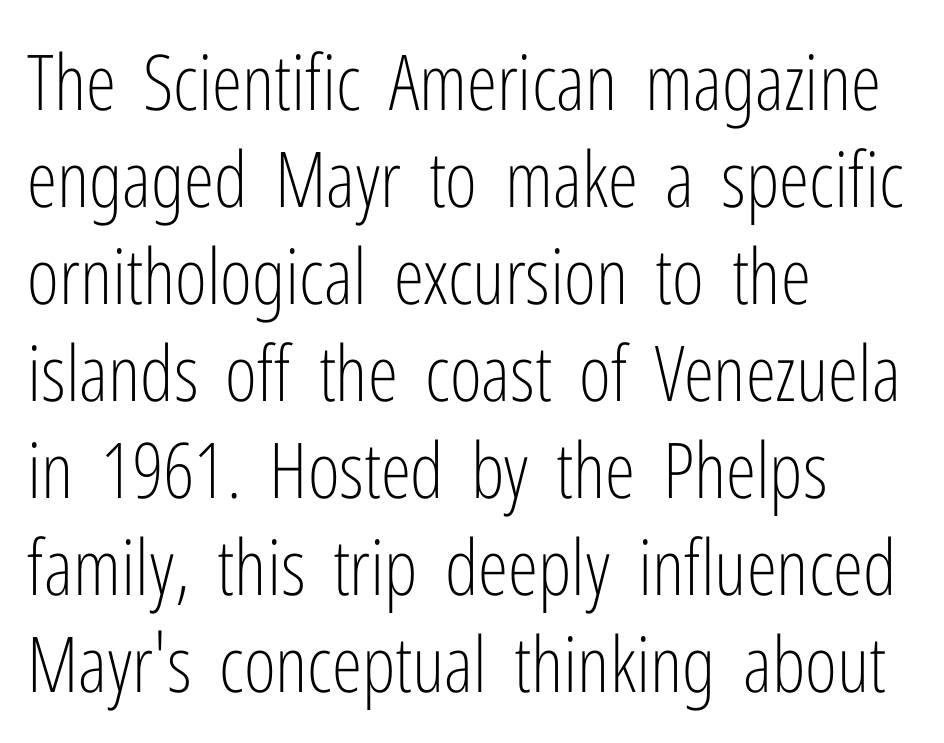
The image shows 77 px light, condensed sans-serif type, upright; set left-aligned, normal line spacing (1.26x), normal letter spacing, not underlined; low stroke contrast and a medium x-height.
